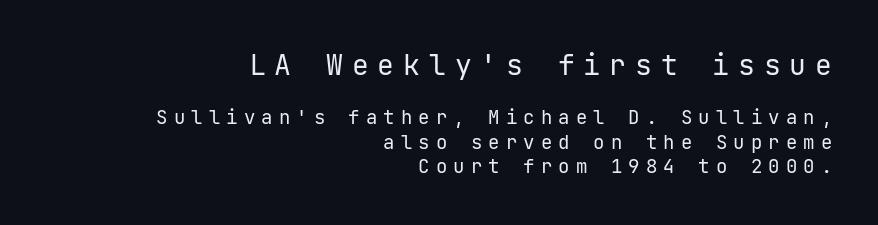
The first block has been scaled up relative to the second. Glance below the letters and you will spot only blank space. Stems and bowls with no extra thickness — not bold. Typographically, this falls in the sans-serif category. Ordinary non-slanted type is in use.
